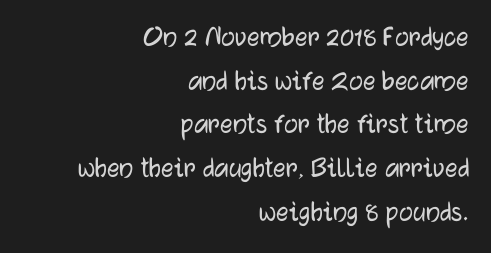
{"serif": "no", "italic": "no", "width": "normal", "stroke_contrast": "low", "x_height": "medium", "monospaced": "no", "underline": "no", "align": "right", "line_spacing": "normal", "line_spacing_ratio": 1.41, "letter_spacing": "normal", "letter_spacing_em": 0.0, "glyph_px": 31}
